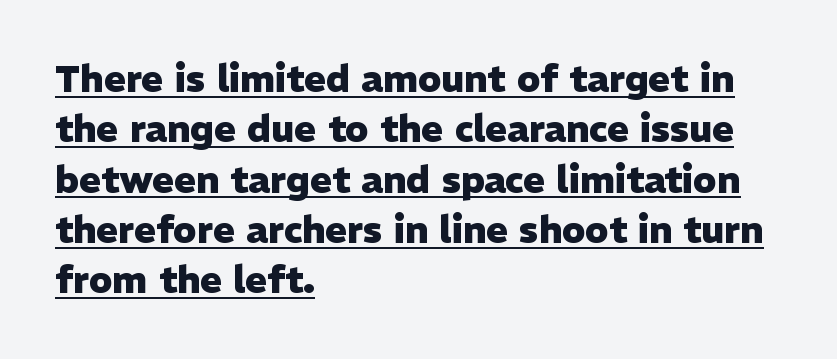
The image shows 37 px heavy sans-serif type, upright; set left-aligned, normal line spacing (1.36x), normal letter spacing, underlined; low stroke contrast and a medium x-height.
